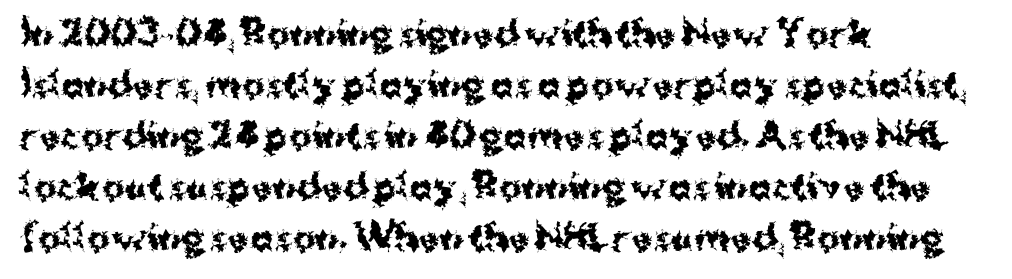
{"serif": "no", "italic": "no", "bold": "yes", "weight": "bold", "width": "normal", "stroke_contrast": "medium", "x_height": "medium", "monospaced": "no", "underline": "no", "align": "left", "line_spacing": "normal", "line_spacing_ratio": 1.5, "letter_spacing": "normal", "letter_spacing_em": 0.0, "glyph_px": 34}
